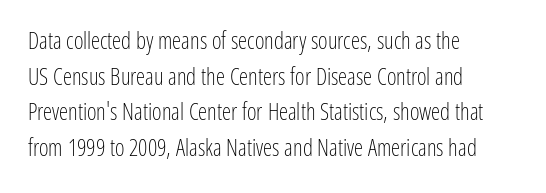
The image shows 23 px text type, upright; set left-aligned, normal line spacing (1.55x), normal letter spacing, not underlined.
